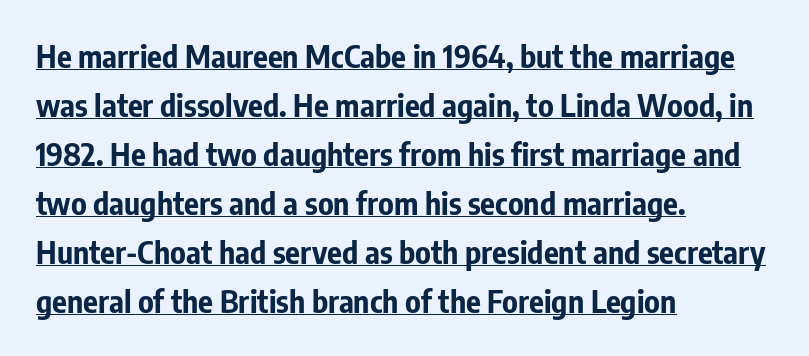
What decoration does the sample have? An underline. Unlike a traditional serif, this face leaves its strokes unadorned. Looks like regular typesetting: each glyph gets only the width it needs. What stands out about the letter spacing? Nothing — it is the standard amount. How heavy is the stroke? Heavy — this is a bold.
